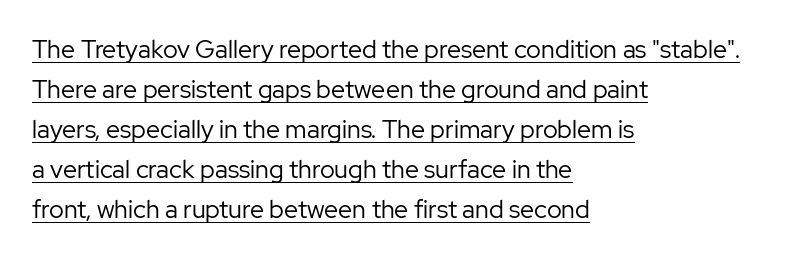
Q: Is the text bold? A: No.
Q: Is the text italic (slanted)? A: No, it is upright.
Q: Is the text underlined? A: Yes.
Q: How is the paragraph aligned? A: Left-aligned.
Q: Is the spacing between letters normal or unusually wide? A: Normal.
Q: Is the spacing between lines tight, normal or loose? A: Normal.
